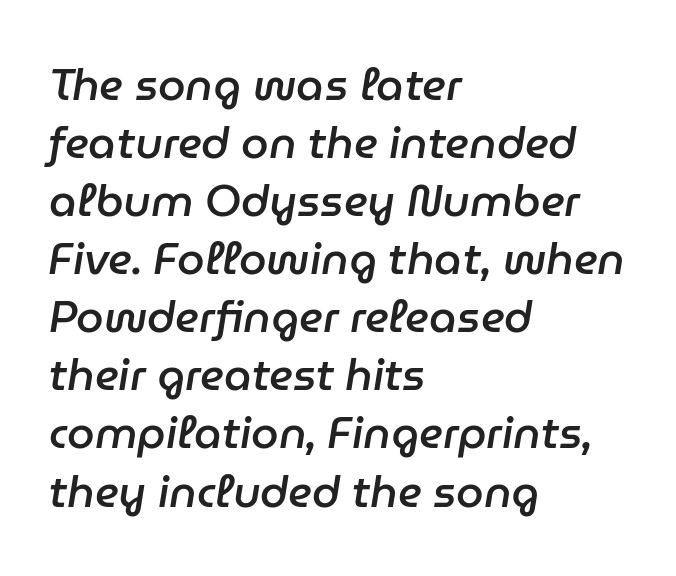
Q: Is the text bold? A: Semi-bold.
Q: Is the text italic (slanted)? A: Yes, it leans right by about 9 degrees.
Q: Is the text underlined? A: No.
Q: How is the paragraph aligned? A: Left-aligned.
Q: Is the spacing between letters normal or unusually wide? A: Normal.
Q: Is the spacing between lines tight, normal or loose? A: Normal.
Q: Width (condensed, normal, or wide)? A: Normal.
Q: Stroke contrast? A: Low.
Q: x-height? A: Medium.
Q: Monospaced? A: No.
